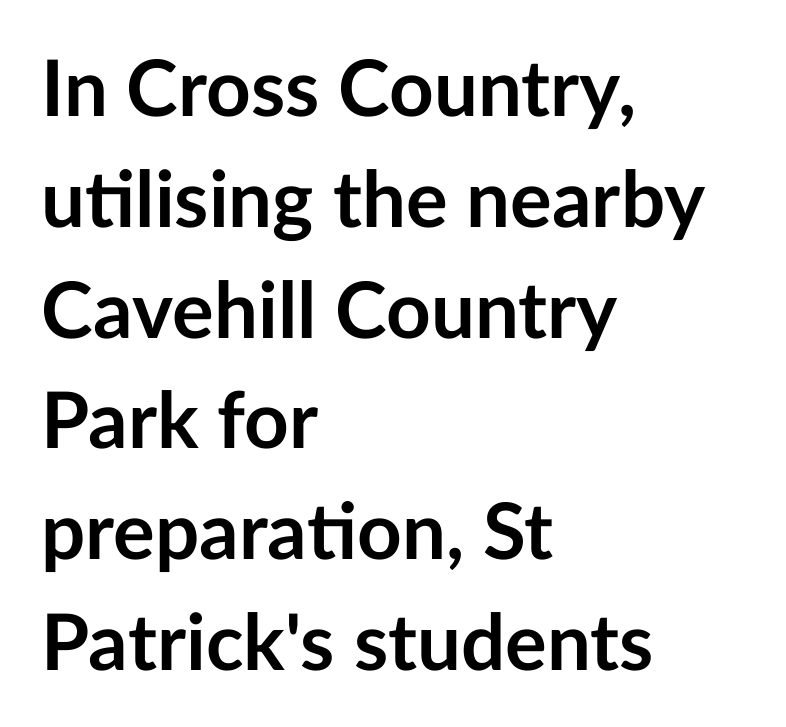
{"serif": "no", "italic": "no", "bold": "yes", "weight": "semibold", "width": "normal", "stroke_contrast": "low", "x_height": "medium", "monospaced": "no", "underline": "no", "align": "left", "line_spacing": "normal", "line_spacing_ratio": 1.42, "letter_spacing": "normal", "letter_spacing_em": 0.0, "glyph_px": 78}
